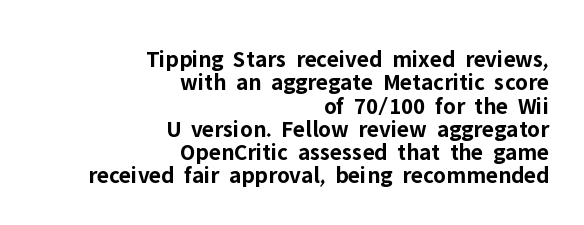
The image shows 24 px bold type, upright; set right-aligned, tight line spacing (0.97x), normal letter spacing, not underlined.
